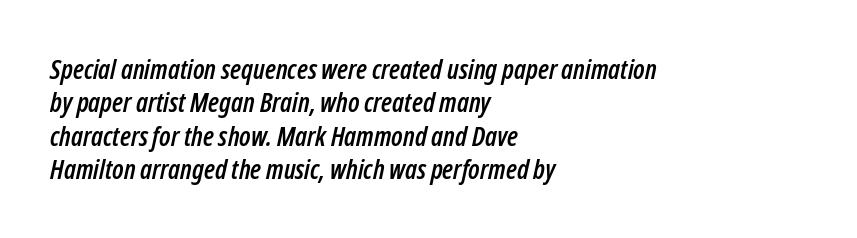
{"italic": "yes", "lean": "right", "slant_degrees": 12, "underline": "no", "align": "left", "line_spacing_ratio": 1.24, "letter_spacing": "normal", "letter_spacing_em": 0.0, "glyph_px": 27}
